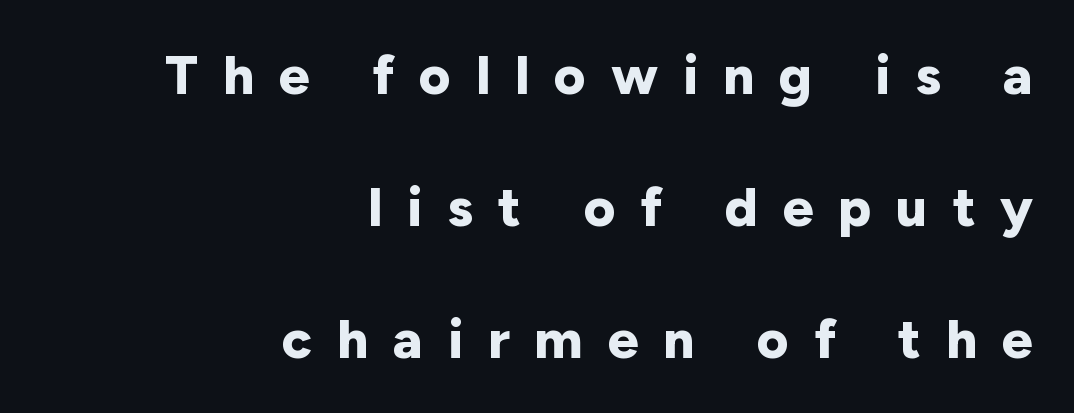
Is this a fixed-width face? No — the glyphs have proportional, varying widths. The lettering stays uniformly vertical, giving the passage a roman look. Is there much room between lines? Yes — plenty of vertical air separates them. The gaps between neighbouring characters are conspicuously large. Decoration check: the copy has no underline.
